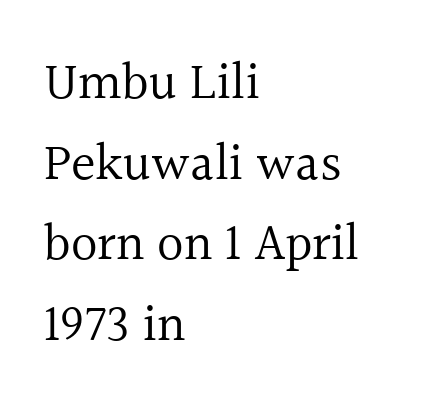
{"serif": "yes", "italic": "no", "bold": "no", "weight": "regular", "width": "normal", "x_height": "medium", "monospaced": "no", "underline": "no", "align": "left", "line_spacing": "normal", "line_spacing_ratio": 1.55, "letter_spacing": "normal", "letter_spacing_em": 0.0, "glyph_px": 52}
